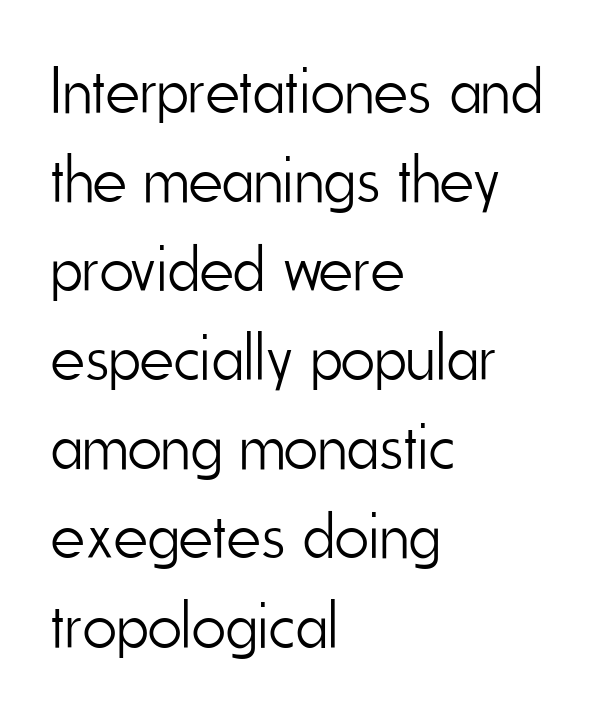
Q: Is the text bold? A: No.
Q: Is the text italic (slanted)? A: No, it is upright.
Q: Is the typeface a serif or a sans-serif typeface? A: Sans-serif.
Q: Is the text underlined? A: No.
Q: How is the paragraph aligned? A: Left-aligned.
Q: Is the spacing between letters normal or unusually wide? A: Normal.
Q: Is the spacing between lines tight, normal or loose? A: Normal.
Q: Width (condensed, normal, or wide)? A: Condensed.
Q: Stroke contrast? A: Low.
Q: x-height? A: Small.
Q: Monospaced? A: No.
